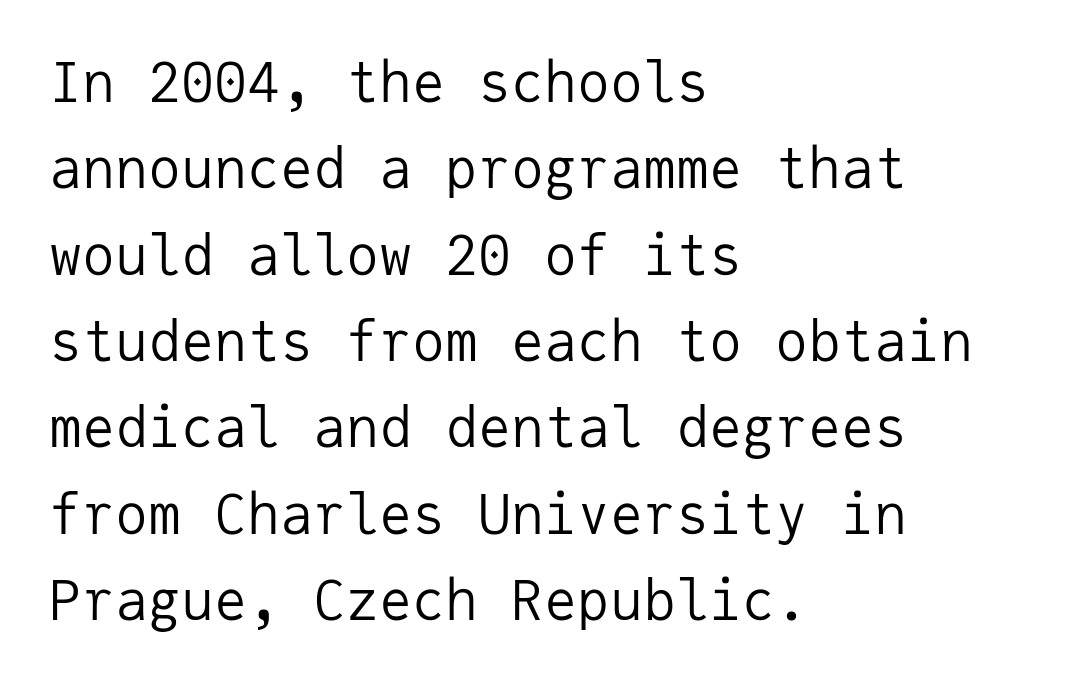
The image shows 55 px regular-weight sans-serif type, upright, monospaced; set left-aligned, normal line spacing (1.57x), normal letter spacing, not underlined; low stroke contrast and a medium x-height.
